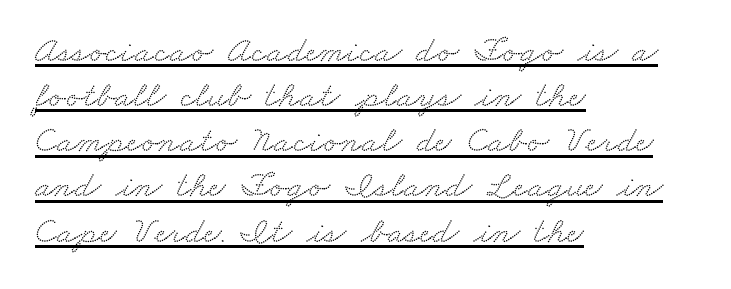
The image shows 37 px wide serif type; set left-aligned, line spacing 1.22x, normal letter spacing, underlined; medium stroke contrast and a small x-height.
